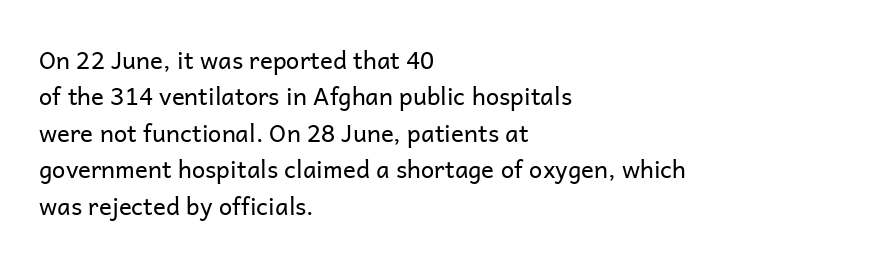
{"italic": "no", "bold": "no", "underline": "no", "align": "left", "line_spacing": "normal", "line_spacing_ratio": 1.52, "letter_spacing": "normal", "letter_spacing_em": 0.0, "glyph_px": 24}
